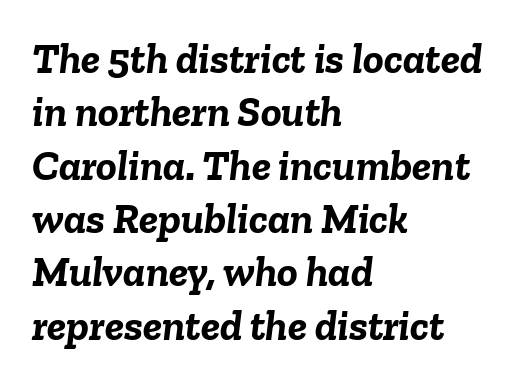
A clean baseline with only descenders dipping below it. When letters slant like this, we call the style italic. Note the varied advance widths — an 'i' is clearly narrower than an 'm'. The tracking reads as untouched default to a designer's eye. This is heavy type, rendered in bold. The paragraph shown leans on its left margin.
